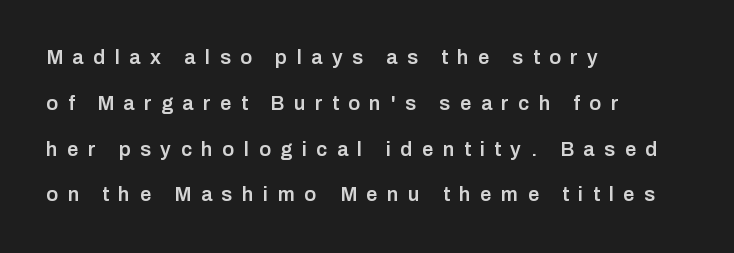
Q: Is the text bold? A: Semi-bold.
Q: Is the text italic (slanted)? A: No, it is upright.
Q: Is the text underlined? A: No.
Q: How is the paragraph aligned? A: Left-aligned.
Q: Is the spacing between letters normal or unusually wide? A: Unusually wide.
Q: Is the spacing between lines tight, normal or loose? A: Loose.
